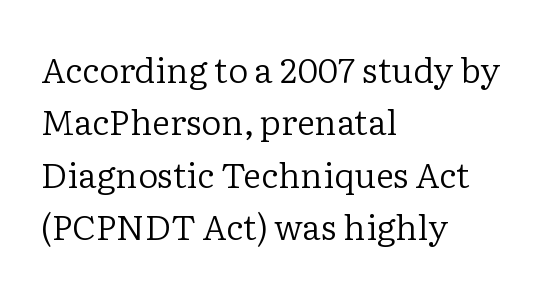
Q: Is the text bold? A: No.
Q: Is the text italic (slanted)? A: No, it is upright.
Q: Is the typeface a serif or a sans-serif typeface? A: Serif.
Q: Is the text underlined? A: No.
Q: How is the paragraph aligned? A: Left-aligned.
Q: Is the spacing between letters normal or unusually wide? A: Normal.
Q: Is the spacing between lines tight, normal or loose? A: Normal.
Q: Width (condensed, normal, or wide)? A: Normal.
Q: Stroke contrast? A: Low.
Q: x-height? A: Medium.
Q: Monospaced? A: No.
